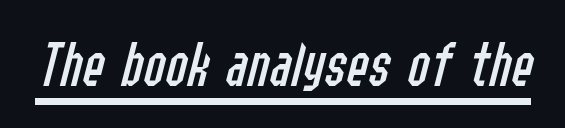
The image shows 66 px regular-weight, condensed type, italic (leaning right); set normal letter spacing, underlined; low stroke contrast and a medium x-height.
